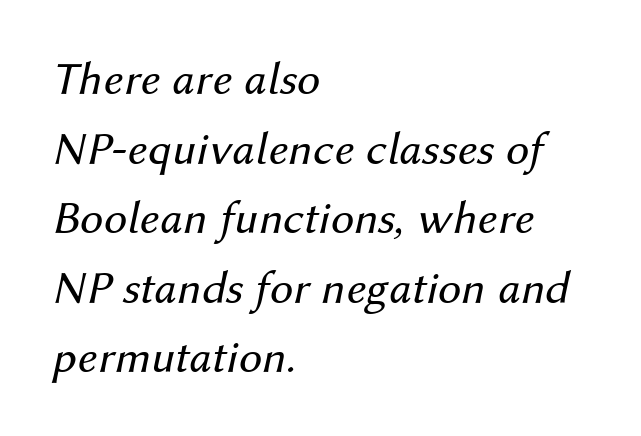
{"italic": "yes", "lean": "right", "slant_degrees": 12, "bold": "no", "weight": "regular", "width": "normal", "stroke_contrast": "medium", "x_height": "medium", "monospaced": "no", "underline": "no", "align": "left", "line_spacing": "normal", "line_spacing_ratio": 1.48, "letter_spacing": "normal", "letter_spacing_em": 0.0, "glyph_px": 47}
